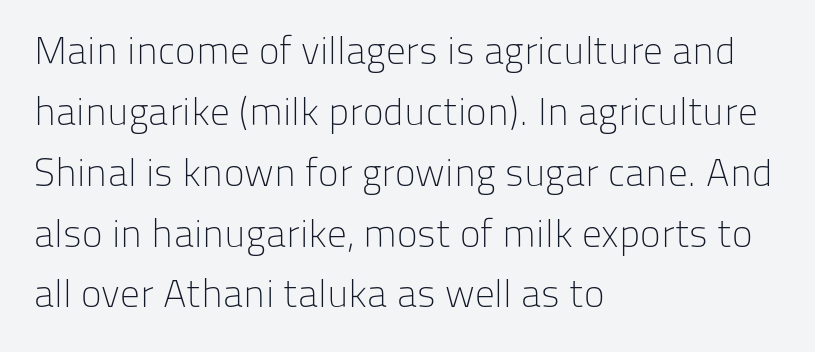
{"serif": "no", "italic": "no", "bold": "no", "weight": "light", "width": "normal", "stroke_contrast": "low", "x_height": "medium", "monospaced": "no", "underline": "no", "align": "left", "line_spacing": "normal", "line_spacing_ratio": 1.56, "letter_spacing": "normal", "letter_spacing_em": 0.0, "glyph_px": 39}
